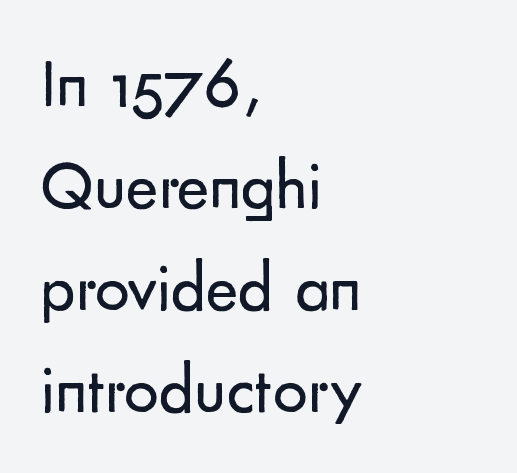
The image shows 69 px regular-weight sans-serif type, upright; set left-aligned, normal line spacing (1.48x), normal letter spacing, not underlined; low stroke contrast and a small x-height.
